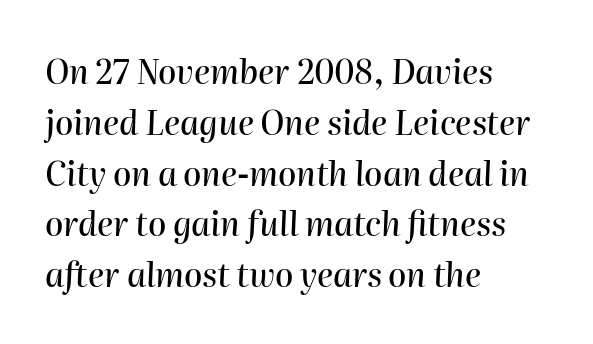
Q: Is the text italic (slanted)? A: Yes, it leans right by about 2 degrees.
Q: Is the text underlined? A: No.
Q: How is the paragraph aligned? A: Left-aligned.
Q: Is the spacing between letters normal or unusually wide? A: Normal.
Q: Is the spacing between lines tight, normal or loose? A: Normal.
Q: Width (condensed, normal, or wide)? A: Normal.
Q: Stroke contrast? A: High.
Q: x-height? A: Medium.
Q: Monospaced? A: No.
